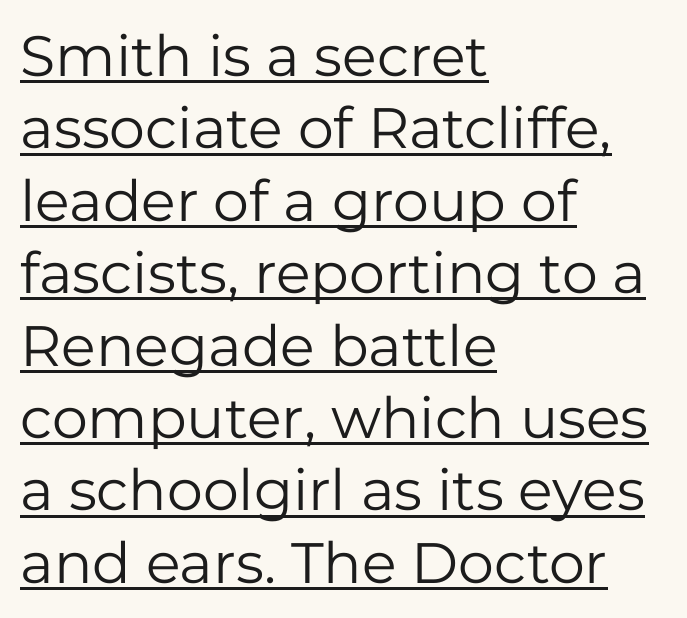
{"serif": "no", "italic": "no", "bold": "no", "weight": "regular", "width": "normal", "stroke_contrast": "low", "x_height": "medium", "monospaced": "no", "underline": "yes", "align": "left", "line_spacing": "normal", "line_spacing_ratio": 1.27, "letter_spacing": "normal", "letter_spacing_em": 0.0, "glyph_px": 57}
